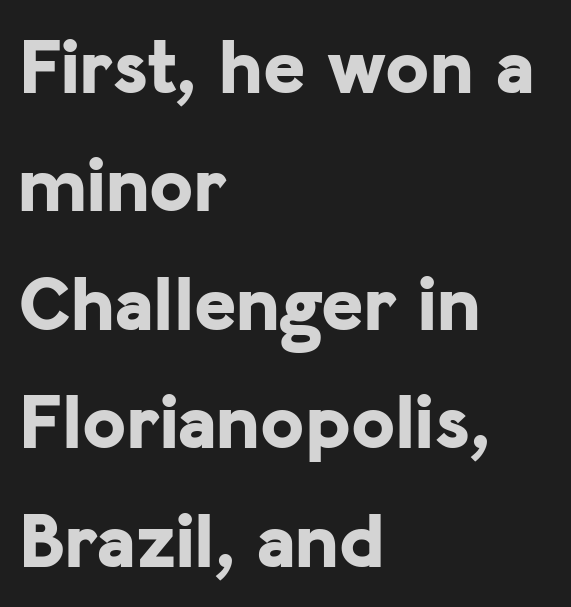
Regular leading. The foot of each line stays bare and open. No italicization has been applied; the sample stays upright. Glyph-to-glyph distance matches everyday printed text.
